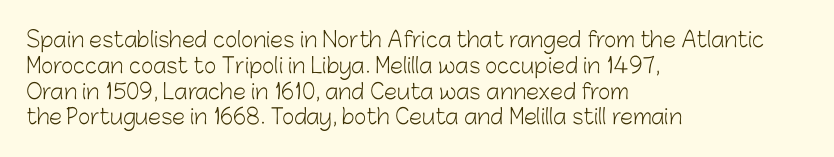
{"italic": "no", "bold": "no", "underline": "no", "align": "left", "line_spacing_ratio": 1.23, "letter_spacing": "normal", "letter_spacing_em": 0.0, "glyph_px": 21}
